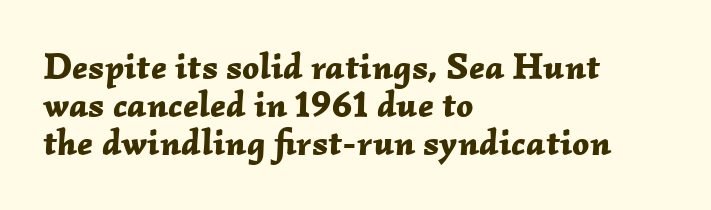
{"italic": "yes", "lean": "right", "slant_degrees": 2, "bold": "yes", "weight": "bold", "width": "normal", "stroke_contrast": "low", "x_height": "medium", "monospaced": "no", "underline": "no", "align": "left", "line_spacing": "tight", "line_spacing_ratio": 1.03, "letter_spacing": "normal", "letter_spacing_em": 0.0, "glyph_px": 37}
